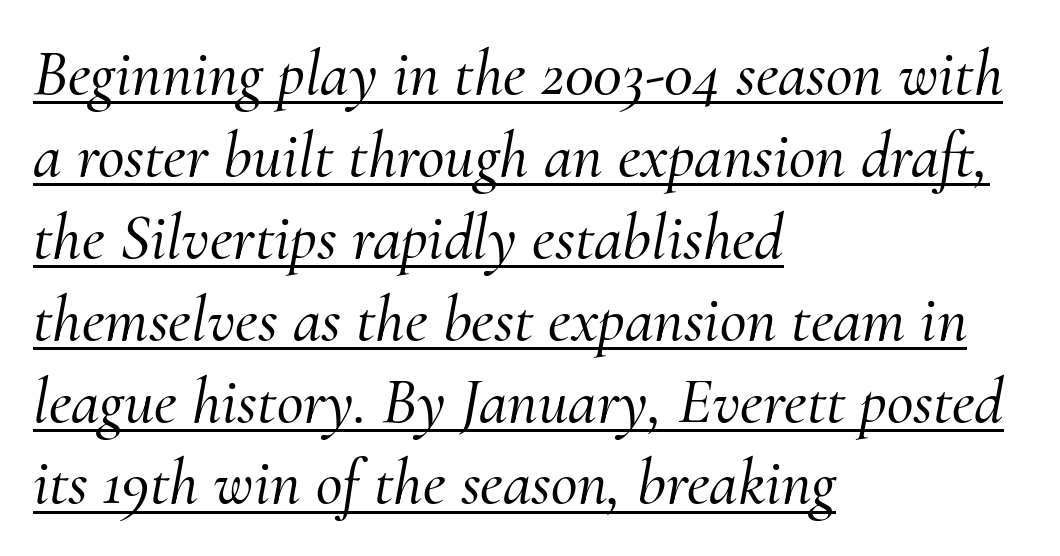
Q: Is the text italic (slanted)? A: Yes, it leans right by about 10 degrees.
Q: Is the typeface a serif or a sans-serif typeface? A: Serif.
Q: Is the text underlined? A: Yes.
Q: How is the paragraph aligned? A: Left-aligned.
Q: Is the spacing between letters normal or unusually wide? A: Normal.
Q: Is the spacing between lines tight, normal or loose? A: Normal.
Q: Width (condensed, normal, or wide)? A: Normal.
Q: Stroke contrast? A: Medium.
Q: x-height? A: Small.
Q: Monospaced? A: No.
